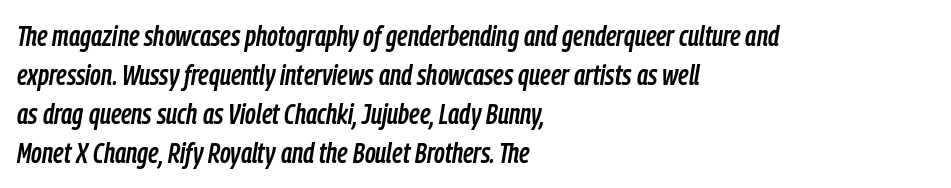
The image shows 29 px condensed type, italic (leaning right); set left-aligned, normal line spacing (1.35x), normal letter spacing, not underlined; low stroke contrast and a medium x-height.
